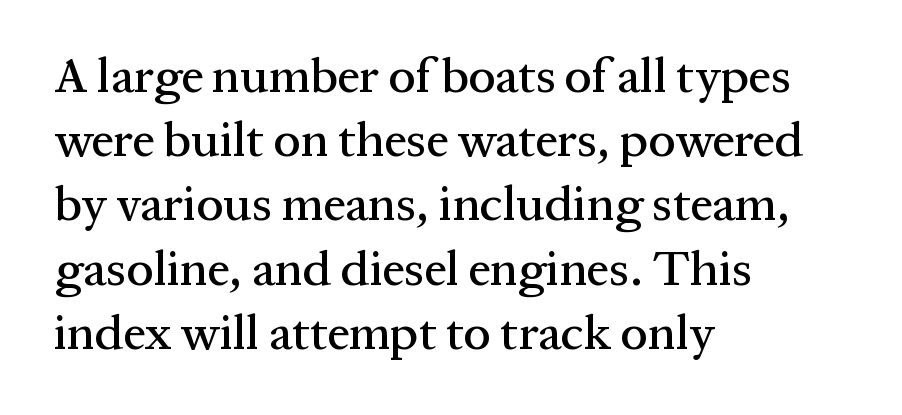
Q: Is the text italic (slanted)? A: No, it is upright.
Q: Is the typeface a serif or a sans-serif typeface? A: Serif.
Q: Is the text underlined? A: No.
Q: How is the paragraph aligned? A: Left-aligned.
Q: Is the spacing between letters normal or unusually wide? A: Normal.
Q: Is the spacing between lines tight, normal or loose? A: Normal.
Q: Width (condensed, normal, or wide)? A: Normal.
Q: Stroke contrast? A: Medium.
Q: x-height? A: Medium.
Q: Monospaced? A: No.
